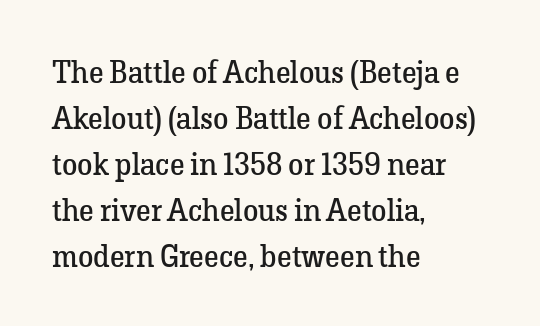
The image shows 31 px regular-weight serif type, upright; set left-aligned, normal line spacing (1.48x), normal letter spacing, not underlined; low stroke contrast and a medium x-height.
